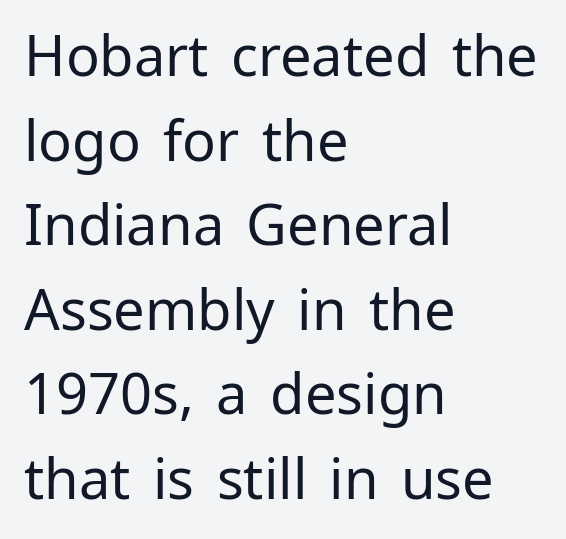
Q: Is the text bold? A: No.
Q: Is the text italic (slanted)? A: No, it is upright.
Q: Is the typeface a serif or a sans-serif typeface? A: Sans-serif.
Q: Is the text underlined? A: No.
Q: How is the paragraph aligned? A: Left-aligned.
Q: Is the spacing between letters normal or unusually wide? A: Normal.
Q: Is the spacing between lines tight, normal or loose? A: Normal.
Q: Width (condensed, normal, or wide)? A: Normal.
Q: Stroke contrast? A: Low.
Q: x-height? A: Medium.
Q: Monospaced? A: No.
